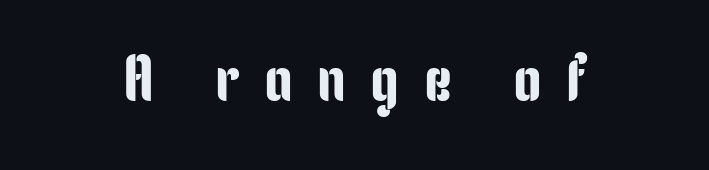
Q: Is the text italic (slanted)? A: No, it is upright.
Q: Is the typeface a serif or a sans-serif typeface? A: Sans-serif.
Q: Is the text underlined? A: No.
Q: Is the spacing between letters normal or unusually wide? A: Unusually wide.
Q: Width (condensed, normal, or wide)? A: Condensed.
Q: Stroke contrast? A: Low.
Q: x-height? A: Medium.
Q: Monospaced? A: No.
